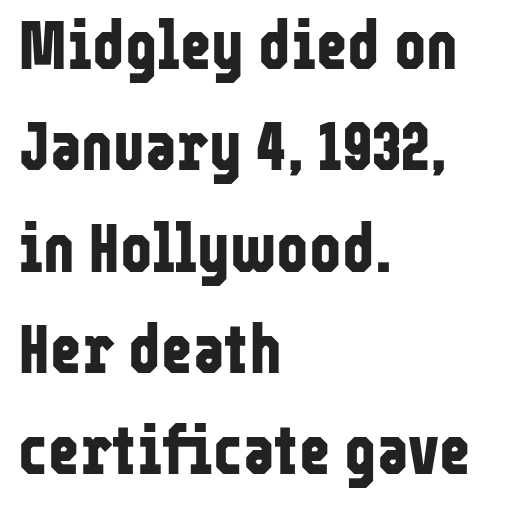
If you measured baseline to baseline, you'd find a middling distance. Unlike a traditional serif, this face leaves its strokes unadorned. The strokes are fattened all the way to bold. The setting favours the left margin, as ordinary paragraphs usually do. Bare-footed words on every line.
